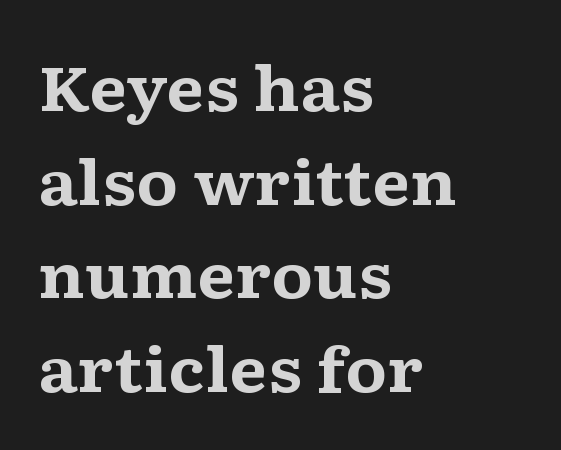
{"serif": "yes", "italic": "no", "bold": "yes", "weight": "bold", "width": "wide", "stroke_contrast": "medium", "x_height": "medium", "monospaced": "no", "underline": "no", "align": "left", "line_spacing": "normal", "line_spacing_ratio": 1.51, "letter_spacing": "normal", "letter_spacing_em": 0.0, "glyph_px": 62}
